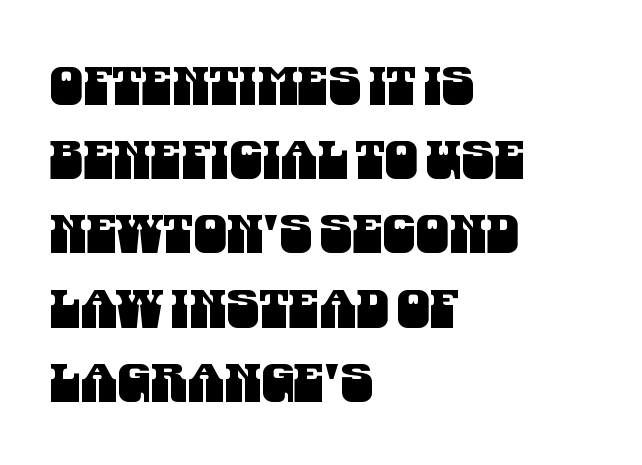
{"serif": "no", "width": "condensed", "stroke_contrast": "medium", "x_height": "large", "monospaced": "no", "underline": "no", "align": "left", "line_spacing": "normal", "line_spacing_ratio": 1.4, "letter_spacing": "normal", "letter_spacing_em": 0.0, "glyph_px": 53}
